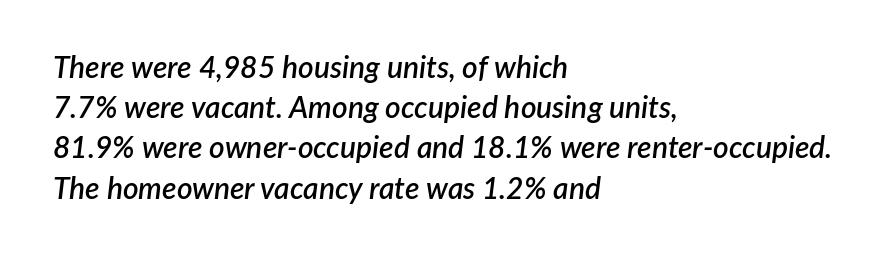
Q: Is the text bold? A: Semi-bold.
Q: Is the text italic (slanted)? A: Yes, it leans right by about 7 degrees.
Q: Is the text underlined? A: No.
Q: How is the paragraph aligned? A: Left-aligned.
Q: Is the spacing between letters normal or unusually wide? A: Normal.
Q: Is the spacing between lines tight, normal or loose? A: Normal.
Q: Width (condensed, normal, or wide)? A: Normal.
Q: Stroke contrast? A: Low.
Q: x-height? A: Medium.
Q: Monospaced? A: No.
